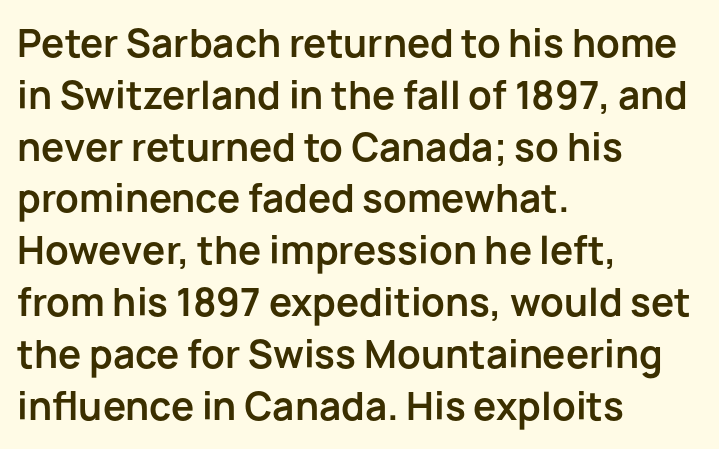
{"serif": "no", "italic": "no", "bold": "yes", "weight": "bold", "width": "normal", "stroke_contrast": "low", "x_height": "medium", "monospaced": "no", "underline": "no", "align": "left", "line_spacing": "normal", "line_spacing_ratio": 1.4, "letter_spacing": "normal", "letter_spacing_em": 0.0, "glyph_px": 37}
